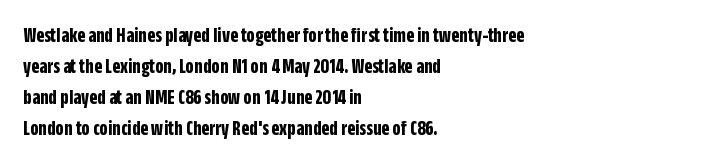
The image shows 21 px bold type, upright; set left-aligned, normal line spacing (1.48x), normal letter spacing, not underlined.
